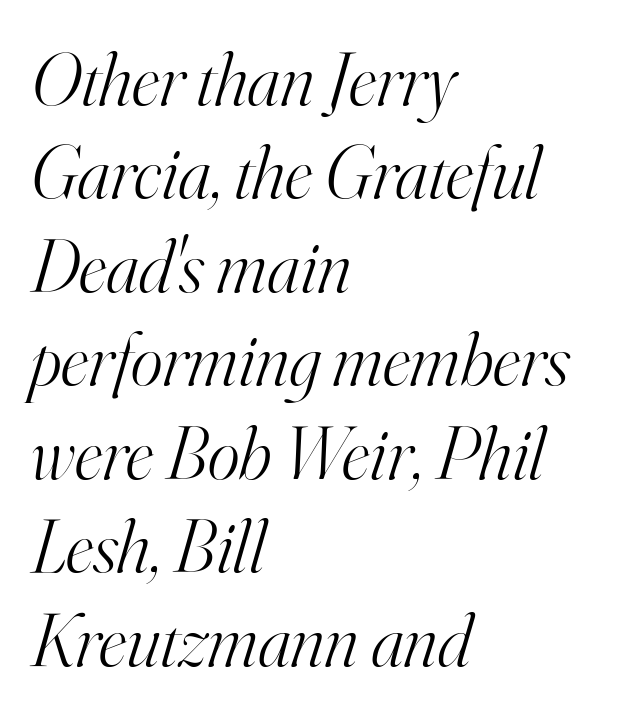
The tracking reads as untouched default to a designer's eye. Plain, unruled lines of type. Does the type have serifs? Yes, each stem ends in a small foot. Casual observation: everything's shoved over to the left. This sample uses an oblique cut, with every glyph tilted off the vertical. Stem width sits at or under what a default text font uses.
